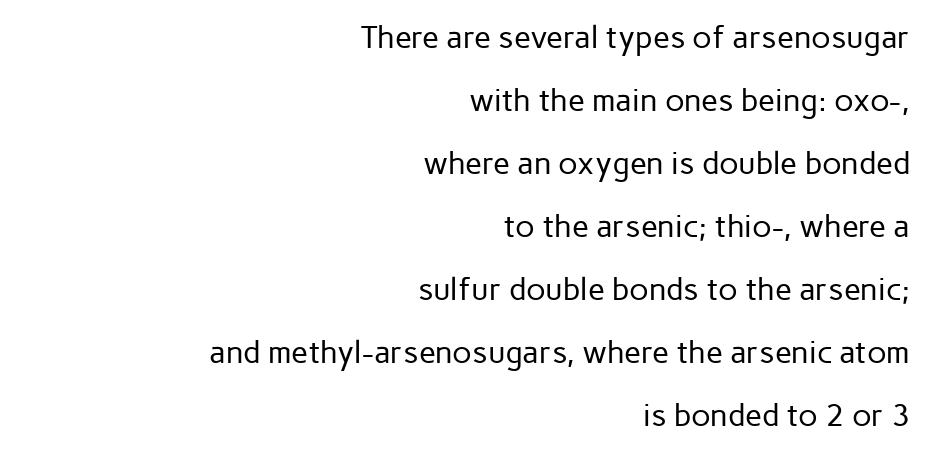
Q: Is the text bold? A: No.
Q: Is the text italic (slanted)? A: No, it is upright.
Q: Is the typeface a serif or a sans-serif typeface? A: Sans-serif.
Q: Is the text underlined? A: No.
Q: How is the paragraph aligned? A: Right-aligned.
Q: Is the spacing between letters normal or unusually wide? A: Normal.
Q: Is the spacing between lines tight, normal or loose? A: Loose.
Q: Width (condensed, normal, or wide)? A: Normal.
Q: Stroke contrast? A: Low.
Q: x-height? A: Medium.
Q: Monospaced? A: No.
